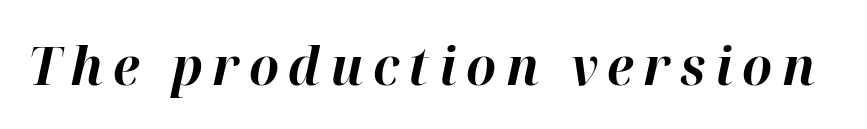
{"italic": "yes", "lean": "right", "slant_degrees": 12, "bold": "yes", "weight": "bold", "width": "normal", "stroke_contrast": "high", "x_height": "medium", "monospaced": "no", "underline": "no", "glyph_px": 53}
